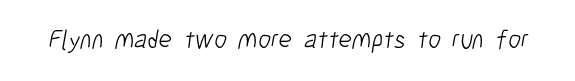
The image shows 26 px text type; set normal letter spacing, not underlined.
